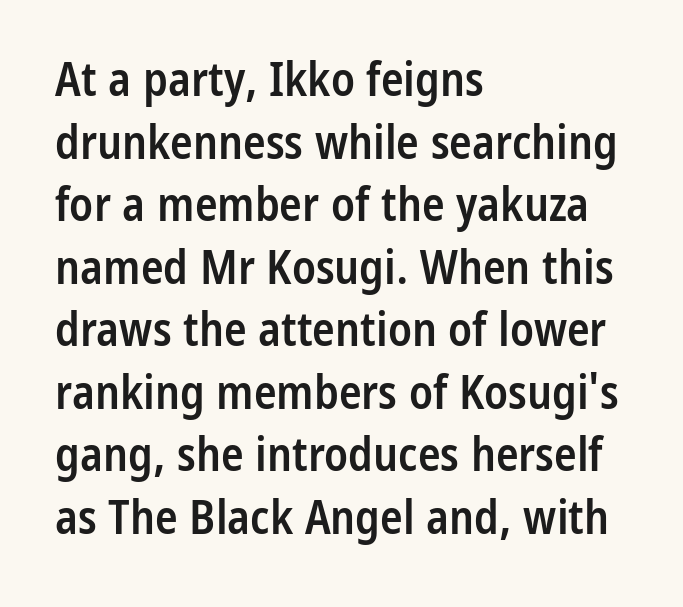
Q: Is the text bold? A: Semi-bold.
Q: Is the text italic (slanted)? A: No, it is upright.
Q: Is the typeface a serif or a sans-serif typeface? A: Sans-serif.
Q: Is the text underlined? A: No.
Q: How is the paragraph aligned? A: Left-aligned.
Q: Is the spacing between letters normal or unusually wide? A: Normal.
Q: Is the spacing between lines tight, normal or loose? A: Normal.
Q: Width (condensed, normal, or wide)? A: Condensed.
Q: Stroke contrast? A: Low.
Q: x-height? A: Medium.
Q: Monospaced? A: No.
